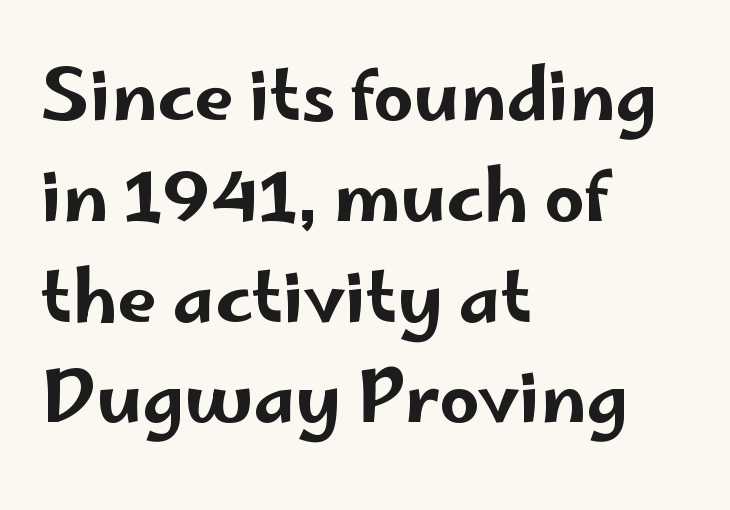
{"serif": "no", "italic": "no", "width": "wide", "stroke_contrast": "low", "x_height": "small", "monospaced": "no", "underline": "no", "align": "left", "line_spacing": "normal", "line_spacing_ratio": 1.42, "letter_spacing": "normal", "letter_spacing_em": 0.0, "glyph_px": 71}
